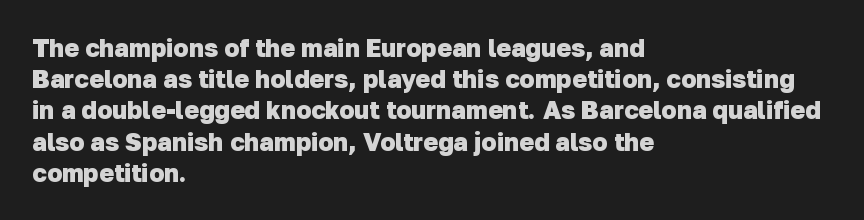
Q: Is the text bold? A: Yes.
Q: Is the text underlined? A: No.
Q: How is the paragraph aligned? A: Left-aligned.
Q: Is the spacing between letters normal or unusually wide? A: Normal.
Q: Is the spacing between lines tight, normal or loose? A: Normal.
